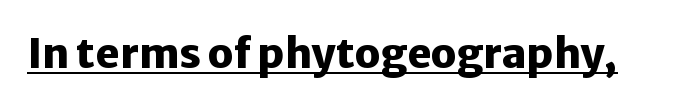
Q: Is the text bold? A: Yes.
Q: Is the text italic (slanted)? A: No, it is upright.
Q: Is the typeface a serif or a sans-serif typeface? A: Sans-serif.
Q: Is the text underlined? A: Yes.
Q: Is the spacing between letters normal or unusually wide? A: Normal.
Q: Width (condensed, normal, or wide)? A: Normal.
Q: Stroke contrast? A: Low.
Q: x-height? A: Medium.
Q: Monospaced? A: No.
